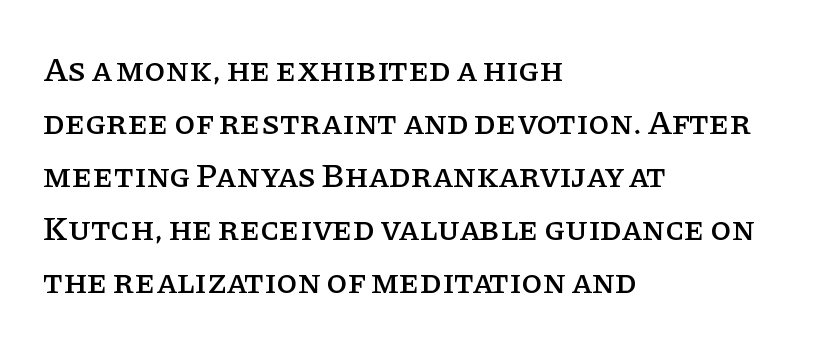
{"serif": "yes", "italic": "no", "width": "normal", "stroke_contrast": "low", "x_height": "large", "monospaced": "no", "underline": "no", "align": "left", "line_spacing": "normal", "line_spacing_ratio": 1.56, "letter_spacing": "normal", "letter_spacing_em": 0.0, "glyph_px": 34}
